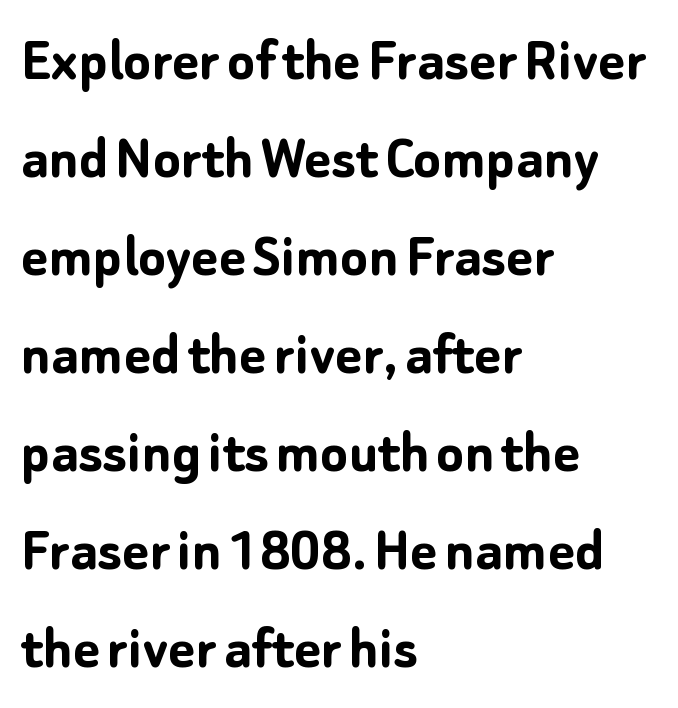
Q: Is the text bold? A: Yes.
Q: Is the text italic (slanted)? A: No, it is upright.
Q: Is the typeface a serif or a sans-serif typeface? A: Sans-serif.
Q: Is the text underlined? A: No.
Q: How is the paragraph aligned? A: Left-aligned.
Q: Is the spacing between letters normal or unusually wide? A: Normal.
Q: Is the spacing between lines tight, normal or loose? A: Normal.
Q: Width (condensed, normal, or wide)? A: Normal.
Q: Stroke contrast? A: Low.
Q: x-height? A: Medium.
Q: Monospaced? A: No.
